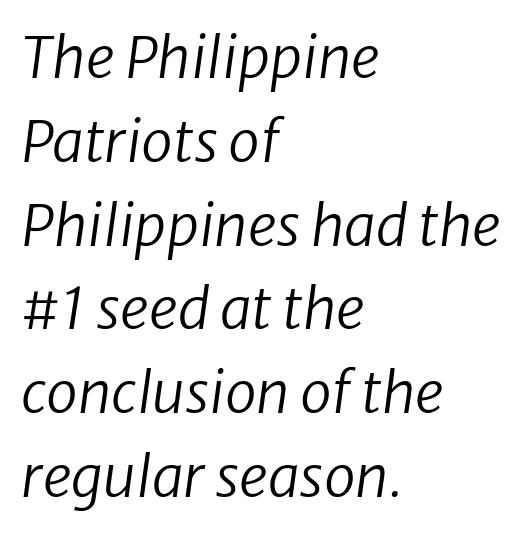
Q: Is the text bold? A: No.
Q: Is the text italic (slanted)? A: Yes, it leans right by about 8 degrees.
Q: Is the text underlined? A: No.
Q: How is the paragraph aligned? A: Left-aligned.
Q: Is the spacing between letters normal or unusually wide? A: Normal.
Q: Is the spacing between lines tight, normal or loose? A: Normal.
Q: Width (condensed, normal, or wide)? A: Normal.
Q: Stroke contrast? A: Low.
Q: x-height? A: Medium.
Q: Monospaced? A: No.
